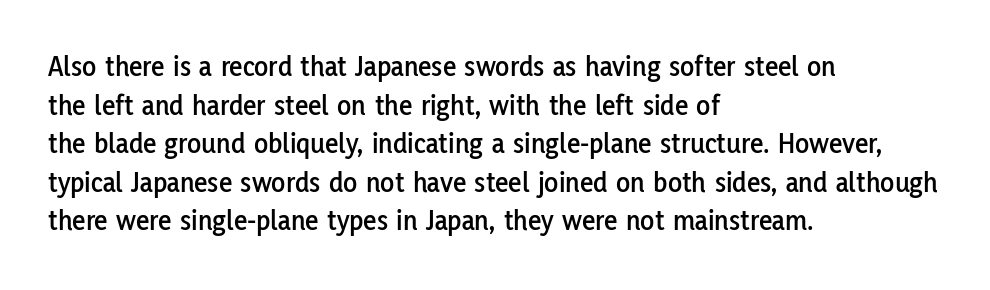
Casual observation: everything's shoved over to the left. Are there feet on the stems? There aren't — it's a sans. Check the space under the baseline: it is left empty. Characters remain perfectly vertical along every line. Inter-character spacing is left at the font's built-in metrics.
